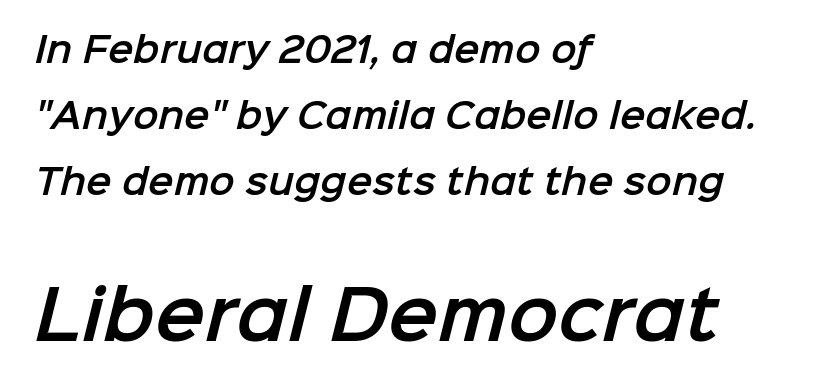
{"serif": "no", "width": "normal", "stroke_contrast": "low", "x_height": "medium", "monospaced": "no", "underline": "no", "align": "left", "line_spacing": "loose", "line_spacing_ratio": 1.94, "letter_spacing": "normal", "letter_spacing_em": 0.0, "larger_block": "second", "size_ratio": 1.97, "glyph_px": 67}
